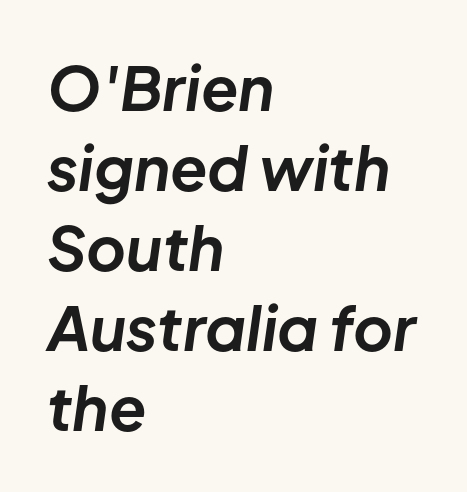
The letters are slanted; this is an italic face. Do the characters align in a grid? No, the font is proportional. The sample has been set heavy, in full bold. Teacher's note: observe the even left margin — that is flush-left alignment. The leading is moderate, giving the passage an even texture.
